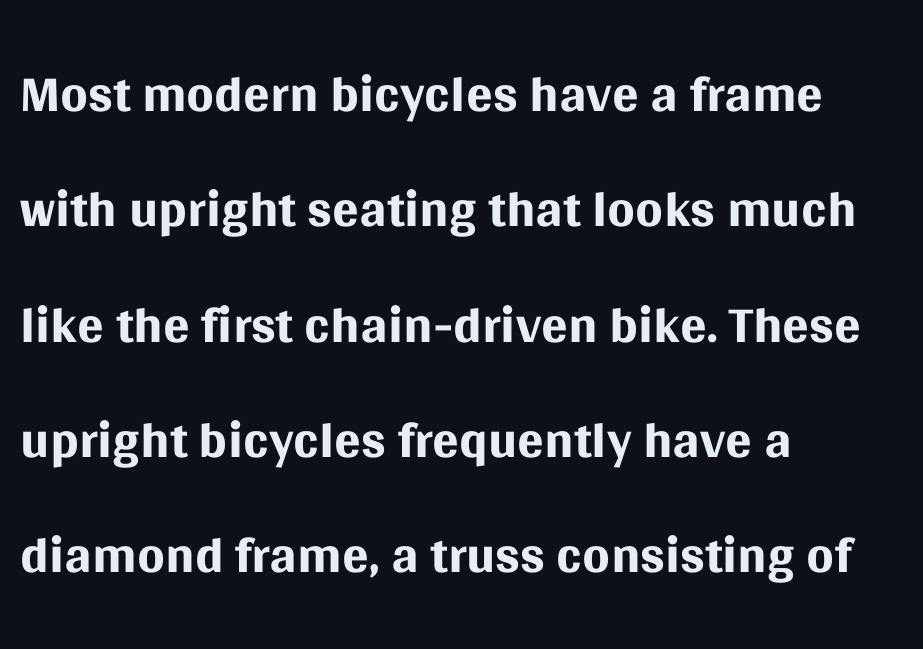
The image shows 79 px regular-weight sans-serif type, upright; set left-aligned, normal line spacing (1.46x), normal letter spacing, not underlined; medium stroke contrast and a large x-height.
